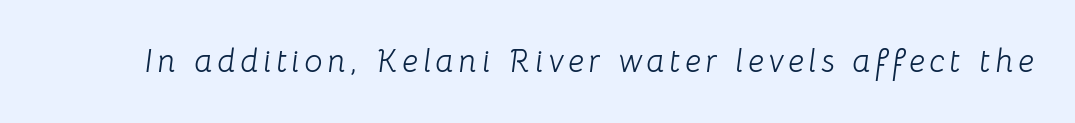
The image shows 32 px light type, italic (leaning right); set not underlined; low stroke contrast and a medium x-height.
